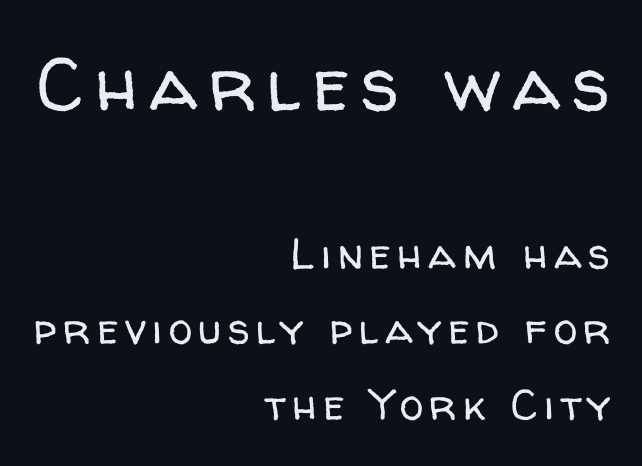
{"serif": "no", "italic": "no", "bold": "no", "weight": "regular", "width": "normal", "stroke_contrast": "low", "x_height": "medium", "monospaced": "no", "underline": "no", "align": "right", "line_spacing_ratio": 1.75, "larger_block": "first", "size_ratio": 1.74, "glyph_px": 75}
